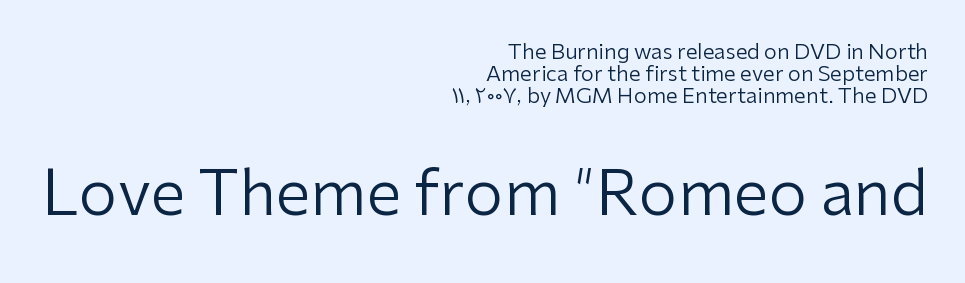
The image shows 62 px regular-weight sans-serif type, upright; set right-aligned, tight line spacing (1.04x), normal letter spacing, not underlined; the second (bottom) block is 2.95x larger; low stroke contrast and a medium x-height.
